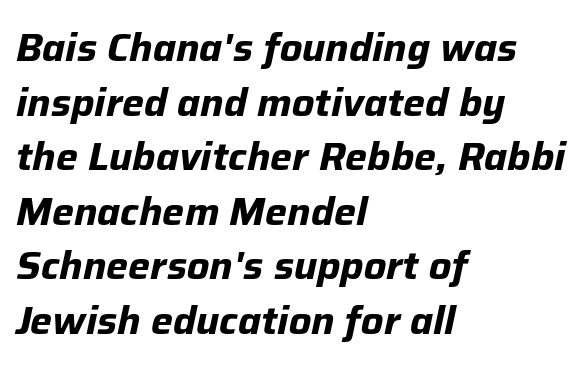
The image shows 39 px bold type, italic (leaning right); set left-aligned, normal line spacing (1.4x), normal letter spacing, not underlined; low stroke contrast and a medium x-height.
